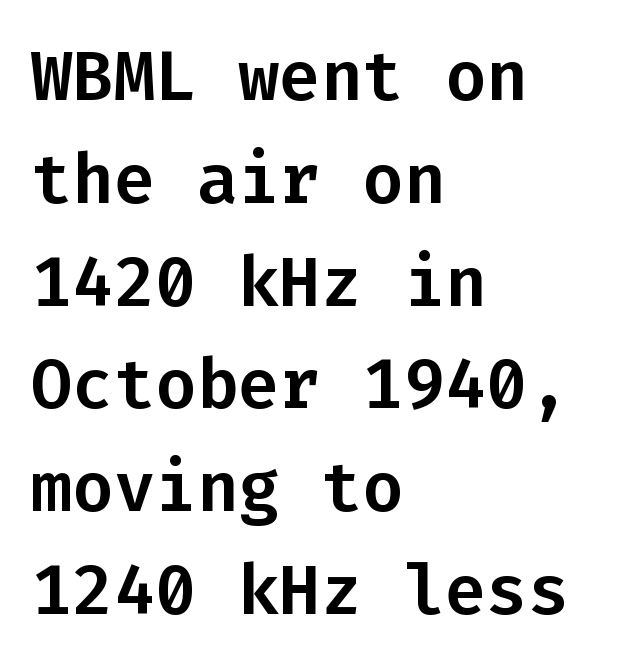
The image shows 69 px sans-serif type, upright, monospaced; set left-aligned, normal line spacing (1.49x), normal letter spacing, not underlined; low stroke contrast and a medium x-height.
